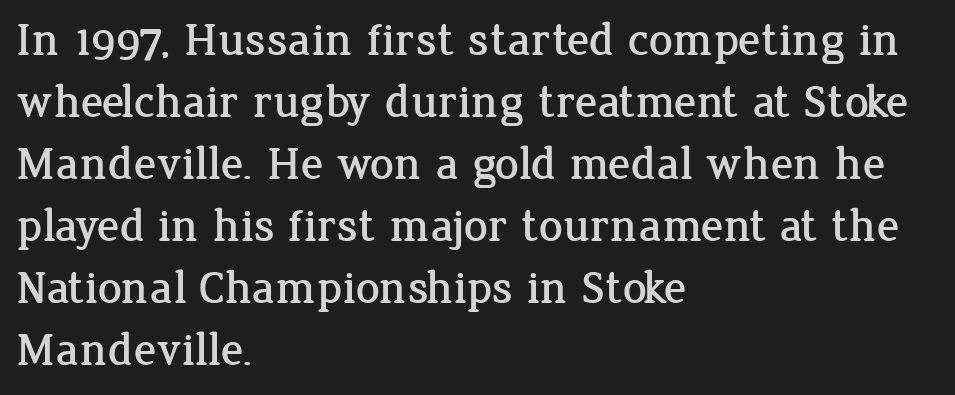
Q: Is the text italic (slanted)? A: No, it is upright.
Q: Is the typeface a serif or a sans-serif typeface? A: Serif.
Q: Is the text underlined? A: No.
Q: How is the paragraph aligned? A: Left-aligned.
Q: Is the spacing between letters normal or unusually wide? A: Normal.
Q: Is the spacing between lines tight, normal or loose? A: Normal.
Q: Width (condensed, normal, or wide)? A: Normal.
Q: Stroke contrast? A: Low.
Q: x-height? A: Medium.
Q: Monospaced? A: No.
